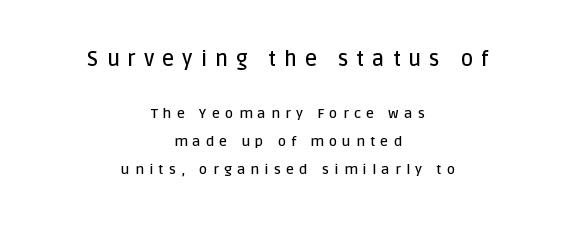
The image shows 21 px text type, upright; set centered, loose line spacing (2.0x), unusually wide letter spacing (+0.38 em), not underlined; the first (top) block is 1.5x larger.
